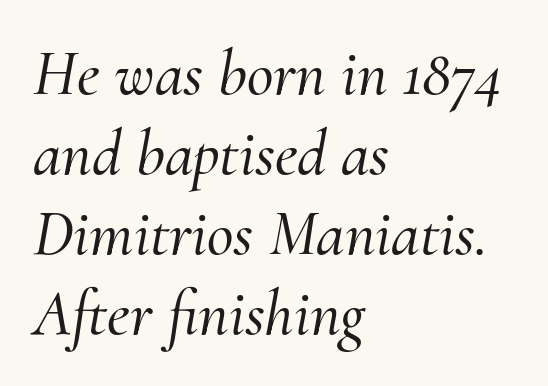
Visually the block forms a straight wall on the left and a jagged coastline on the right. The face used here is proportionally spaced, like ordinary book or web type. The type is set solid horizontally, with unmodified tracking. Letterform terminals end in serifs throughout the passage.
